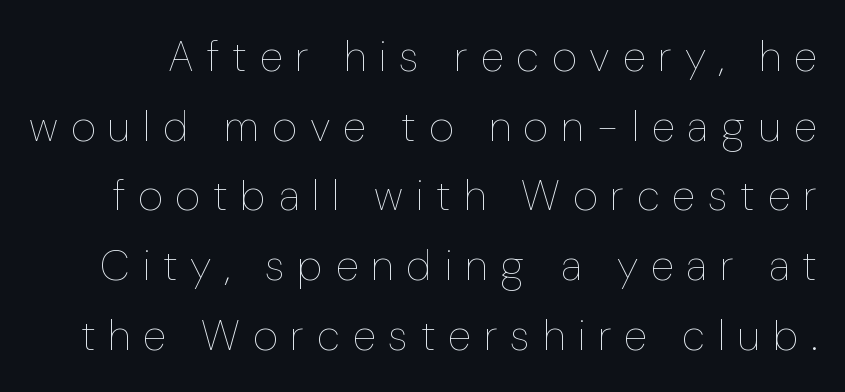
The image shows 43 px thin type, upright; set normal line spacing (1.62x), unusually wide letter spacing (+0.3 em), not underlined; low stroke contrast and a medium x-height.
